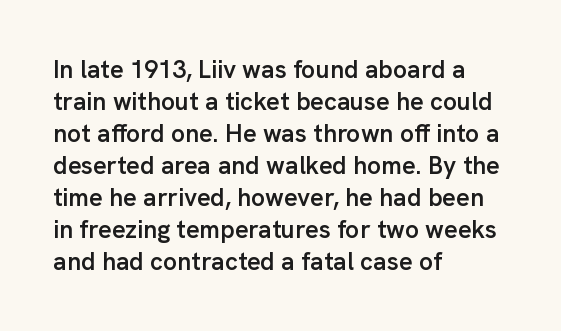
Q: Is the text bold? A: Semi-bold.
Q: Is the text italic (slanted)? A: No, it is upright.
Q: Is the text underlined? A: No.
Q: How is the paragraph aligned? A: Left-aligned.
Q: Is the spacing between letters normal or unusually wide? A: Normal.
Q: Is the spacing between lines tight, normal or loose? A: Normal.
